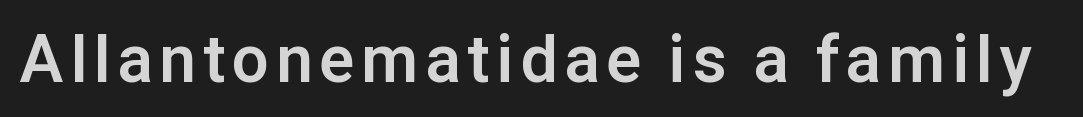
Just letters on the line, the space beneath them empty. Typographic density is high because the face is bold. These lines are rendered in a variable-pitch font. In terms of posture, this sample is upright. Note: no serifs on the glyphs.
